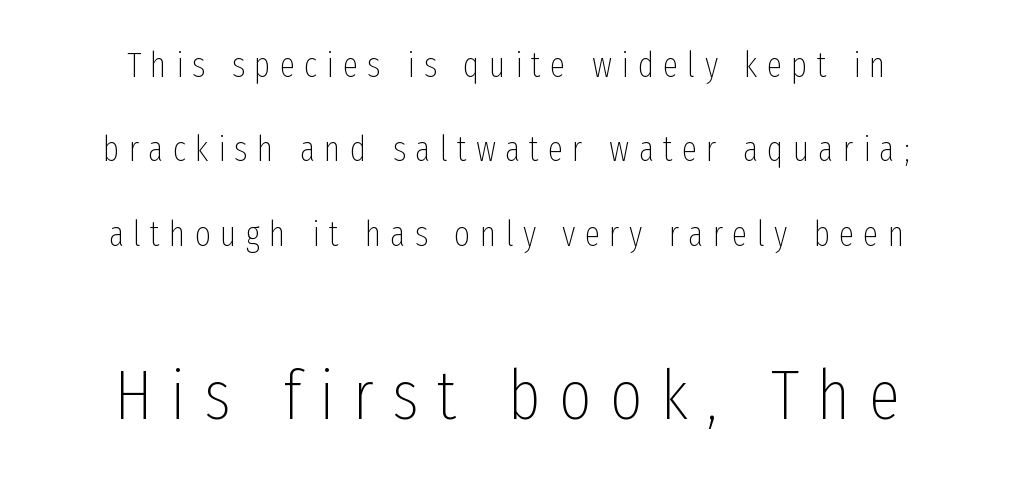
Q: Is the text bold? A: No.
Q: Is the text italic (slanted)? A: No, it is upright.
Q: Is the typeface a serif or a sans-serif typeface? A: Sans-serif.
Q: Is the text underlined? A: No.
Q: How is the paragraph aligned? A: Centered.
Q: Is the spacing between letters normal or unusually wide? A: Unusually wide.
Q: Is the spacing between lines tight, normal or loose? A: Loose.
Q: Which block of text is set in a larger size, the first (top) or the second (bottom)? A: The second (bottom) one.
Q: Width (condensed, normal, or wide)? A: Condensed.
Q: Stroke contrast? A: Low.
Q: x-height? A: Medium.
Q: Monospaced? A: No.
